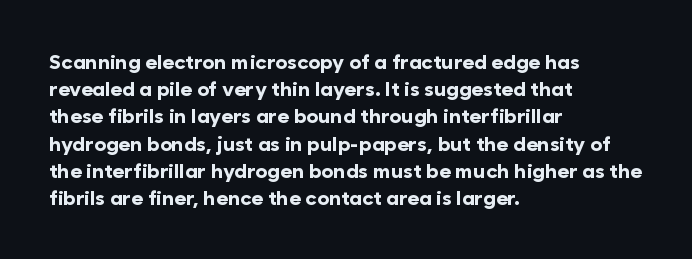
The image shows 20 px bold type, upright; set left-aligned, normal line spacing (1.36x), normal letter spacing, not underlined.
